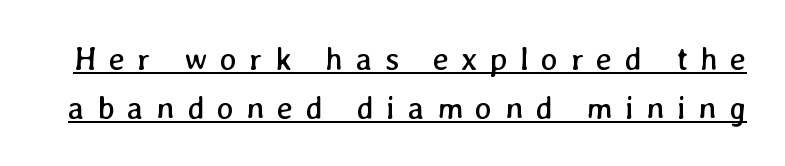
The image shows 32 px regular-weight type; set normal line spacing (1.52x), unusually wide letter spacing (+0.39 em), underlined; low stroke contrast and a medium x-height.
